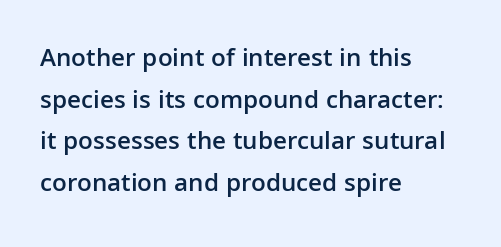
Q: Is the text bold? A: Semi-bold.
Q: Is the text italic (slanted)? A: No, it is upright.
Q: Is the text underlined? A: No.
Q: How is the paragraph aligned? A: Left-aligned.
Q: Is the spacing between letters normal or unusually wide? A: Normal.
Q: Is the spacing between lines tight, normal or loose? A: Normal.
